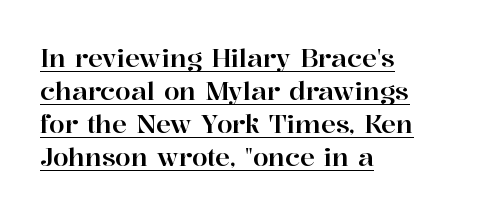
Q: Is the text italic (slanted)? A: No, it is upright.
Q: Is the text underlined? A: Yes.
Q: How is the paragraph aligned? A: Left-aligned.
Q: Is the spacing between letters normal or unusually wide? A: Normal.
Q: Is the spacing between lines tight, normal or loose? A: Normal.
